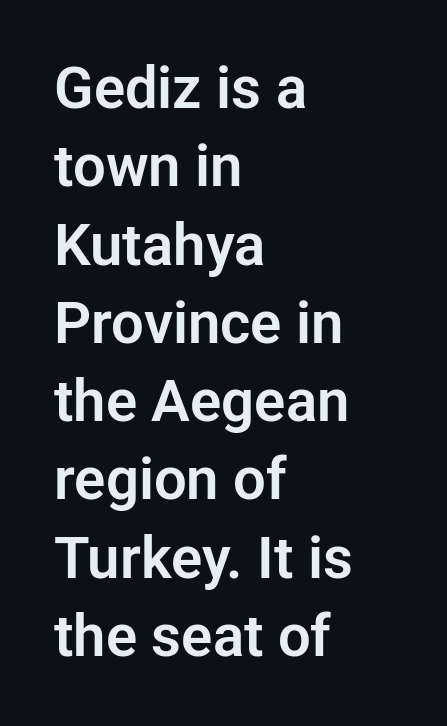
The image shows 58 px sans-serif type, upright; set left-aligned, normal line spacing (1.35x), normal letter spacing, not underlined; low stroke contrast and a medium x-height.
